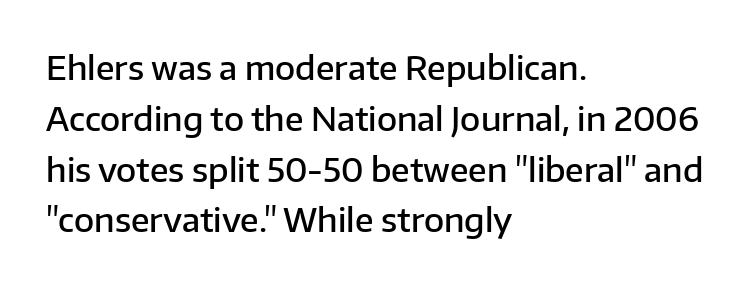
{"serif": "no", "italic": "no", "bold": "semi", "weight": "semibold", "width": "normal", "stroke_contrast": "low", "x_height": "medium", "monospaced": "no", "underline": "no", "align": "left", "line_spacing": "normal", "line_spacing_ratio": 1.54, "letter_spacing": "normal", "letter_spacing_em": 0.0, "glyph_px": 33}
